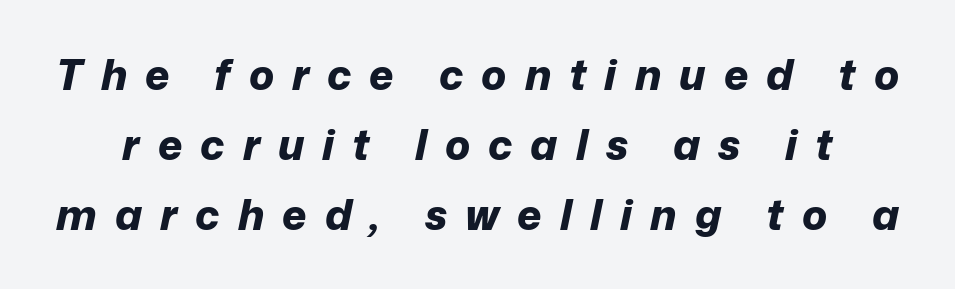
{"italic": "yes", "lean": "right", "slant_degrees": 12, "bold": "yes", "weight": "bold", "width": "normal", "stroke_contrast": "low", "x_height": "medium", "monospaced": "no", "underline": "no", "line_spacing": "normal", "line_spacing_ratio": 1.67, "letter_spacing": "wide", "letter_spacing_em": 0.43, "glyph_px": 42}
